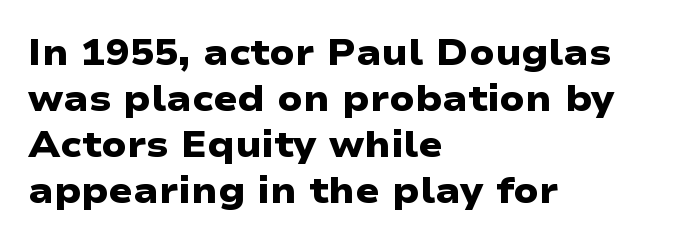
The strip under each line holds only bare page. This is sans-serif lettering, the kind often seen on screens and signage. No extra tracking has been applied to these lines. Vertically, the passage feels balanced, rows spaced as you'd expect. A typesetter would call this proportional, since set widths differ per character. The text block is weighted toward the left margin, trailing off unevenly rightward.
